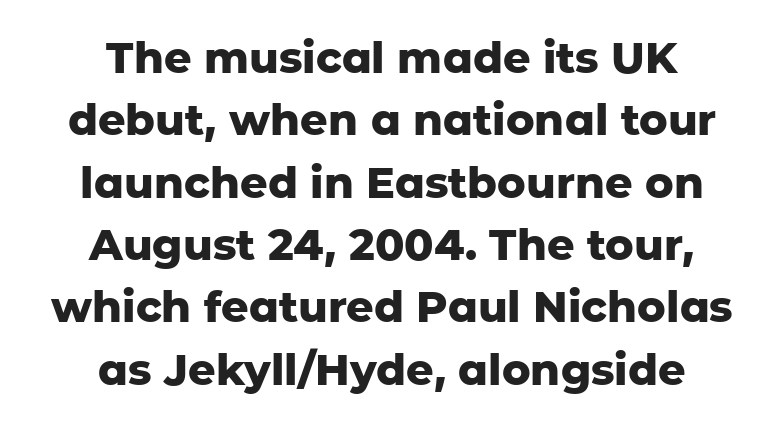
The image shows 43 px heavy sans-serif type, upright; set centered, normal line spacing (1.45x), normal letter spacing, not underlined; low stroke contrast and a medium x-height.
